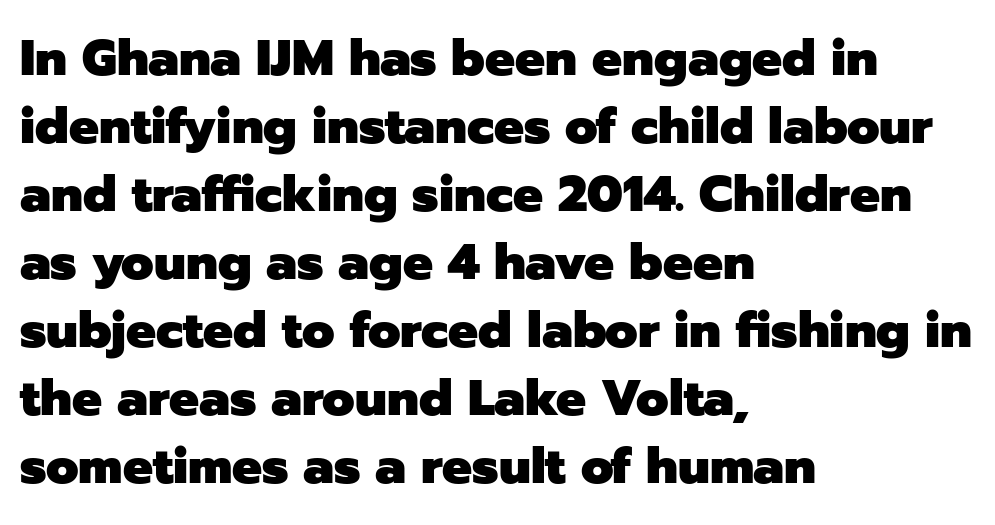
The image shows 50 px heavy sans-serif type, upright; set left-aligned, normal line spacing (1.36x), normal letter spacing, not underlined; low stroke contrast and a medium x-height.
